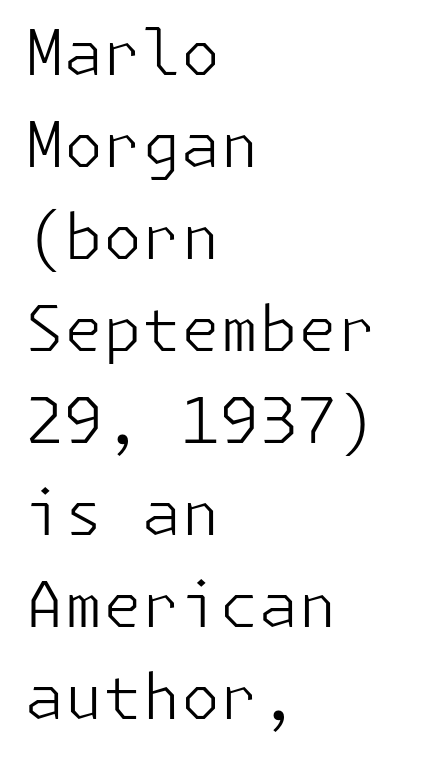
The font is comparable to plain body text, perhaps lighter. Serifs: no, the terminals of the letterforms are clean. The specimen omits any rule beneath the text block's lines. These lines were composed using upright roman letters. A typesetter would call this zero additional tracking. What's the leading like? Ordinary, nothing unusual.
